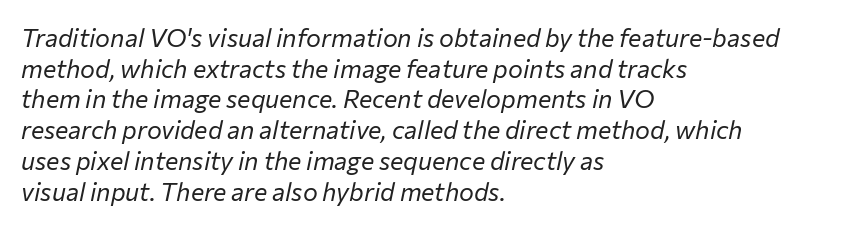
The image shows 25 px text type, italic (leaning right); set left-aligned, line spacing 1.23x, normal letter spacing, not underlined.
